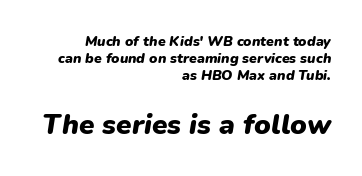
Heavy, bold letterforms. Each word holds together tightly as a unit, with standard inter-letter gaps. The rendering uses natural spacing where letterforms have individual widths. The rendering applies a slant to the glyphs. The strip under each line holds only bare page.
